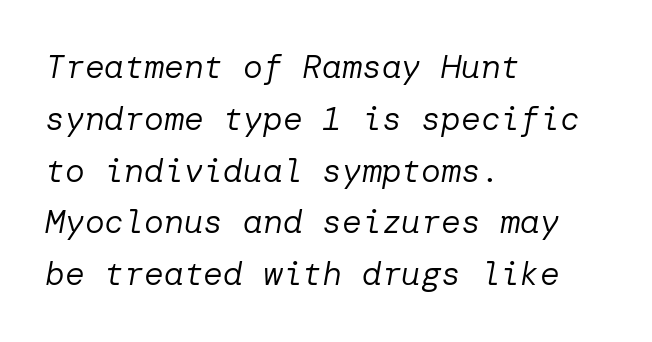
The lines sit at an ordinary, default distance from one another. Vertical stems look standard width or narrower in stroke. Nobody touched the tracking dial on this one. Bare-footed words on every line.
